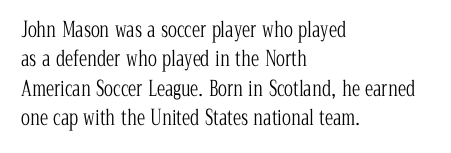
{"italic": "no", "bold": "no", "underline": "no", "align": "left", "line_spacing": "normal", "line_spacing_ratio": 1.4, "letter_spacing": "normal", "letter_spacing_em": 0.0, "glyph_px": 21}
